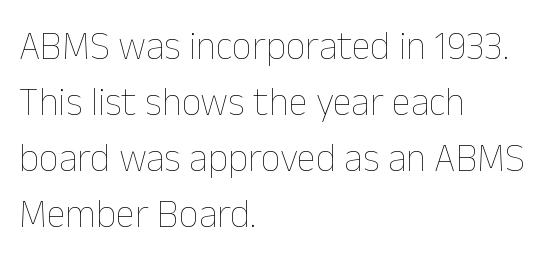
{"italic": "no", "bold": "no", "weight": "thin", "width": "normal", "stroke_contrast": "low", "x_height": "medium", "monospaced": "no", "underline": "no", "align": "left", "line_spacing": "normal", "line_spacing_ratio": 1.44, "letter_spacing": "normal", "letter_spacing_em": 0.0, "glyph_px": 39}
